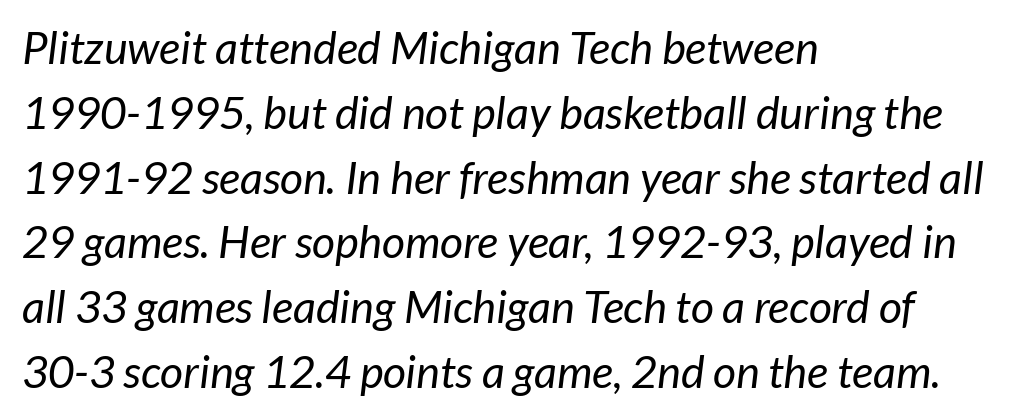
Nothing heavy about these letters — not bold at all. The paragraph has a hard left edge and a soft right edge. Nope, no serifs anywhere on these letters. The line texture is even and compact thanks to regular tracking. Clear beneath every line of the passage. These lines sit exactly where default settings would place them.
